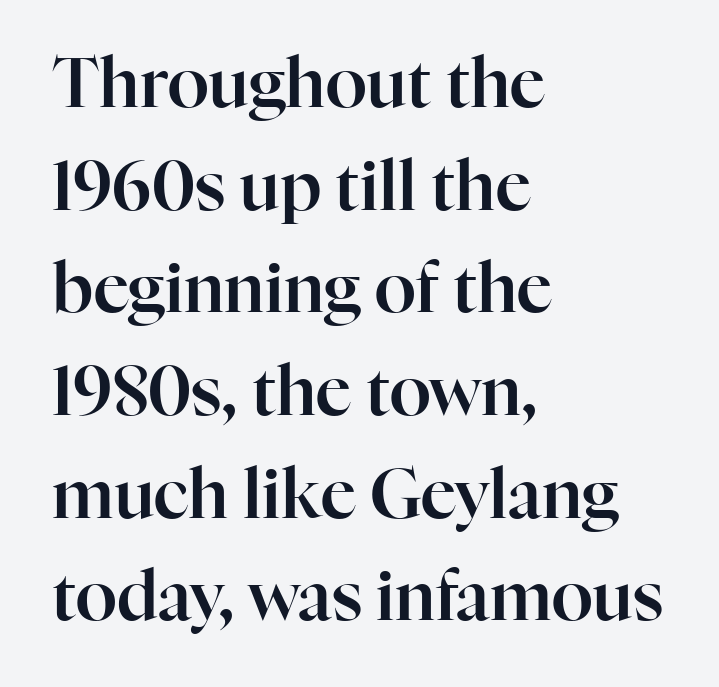
Nothing unusual about the tracking: characters are spaced as the font intends. You can tell it's not italic because the verticals are truly vertical. The space beneath each line is pristine and unruled. The text was rendered using a seriffed face with decorative stroke endings. Notice how the passage keeps a crisp vertical edge on the left only.
